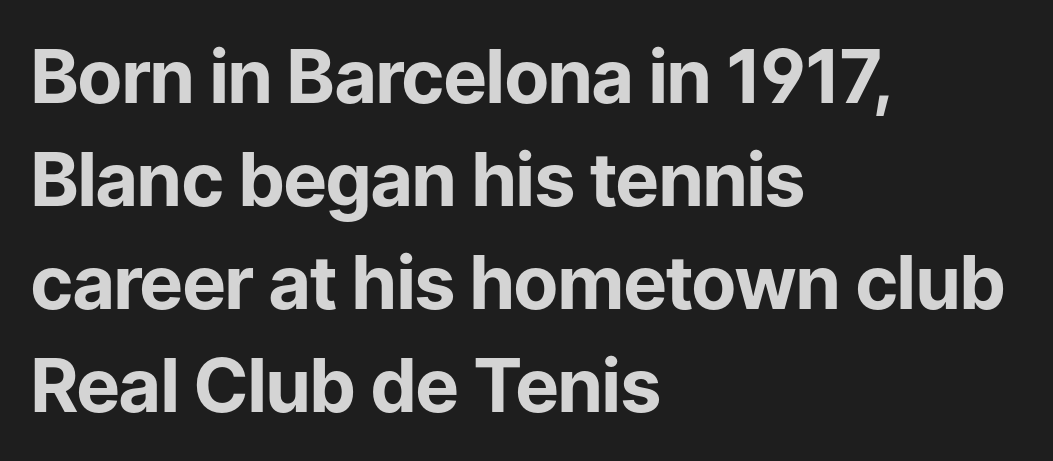
The lines in this sample share a left origin and differ only in where they stop. What stands out about the letter spacing? Nothing — it is the standard amount. Students, observe: this is what conventionally led text looks like. In terms of weight, the rendering is a true, heavy bold. The passage shown is not underscored anywhere.
